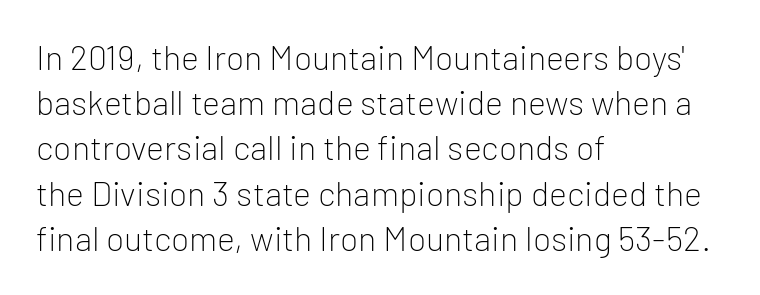
Quick note: interline space is typical. Layout note: lines flush left. The characters are drawn with everyday or finer stroke widths. Think of a printed novel: that variable character pitch is what you see here. You could call the tracking neutral — neither tight nor loose.
